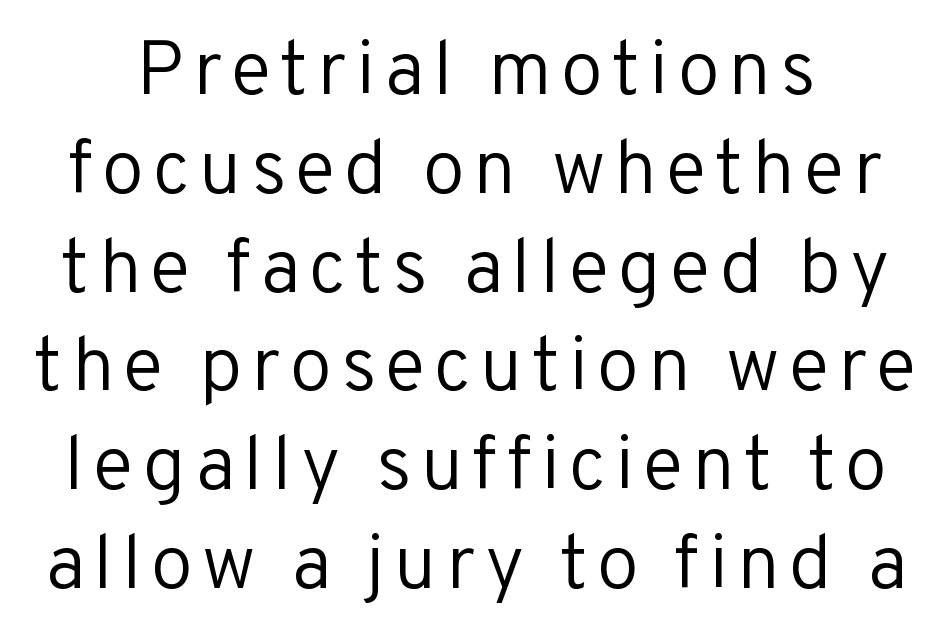
Horizontal bands of white between lines are of average thickness. Check under the words: just untouched page. The strokes are not fattened; the text isn't bold. The rendering shows plain stroke endings on the letterforms — a sans-serif design. Posture: upright roman.
